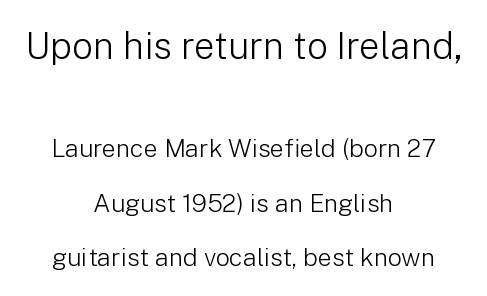
Vertical stems look standard width or narrower in stroke. The rendering positions every line midway between the sides. You could not count columns in this text — the font is proportionally spaced. You could call the tracking neutral — neither tight nor loose.
